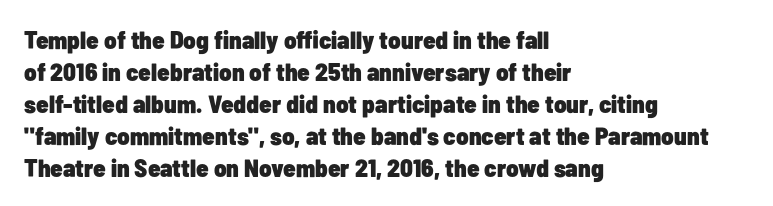
The typesetter chose a ragged-right arrangement here. The line texture is even and compact thanks to regular tracking. Summary of weight: heavy, a full bold. Vertically, the passage feels balanced, rows spaced as you'd expect. In terms of posture, this sample is upright.
